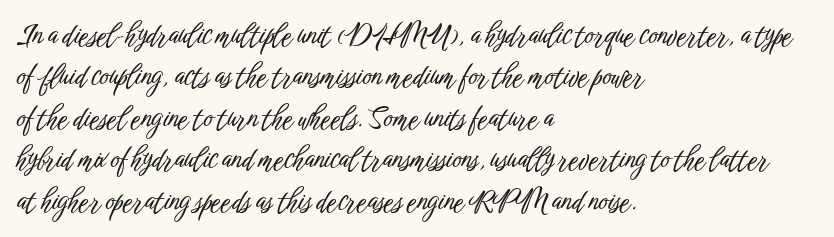
The image shows 28 px condensed sans-serif type; set left-aligned, normal line spacing (1.48x), normal letter spacing, not underlined; low stroke contrast and a medium x-height.
